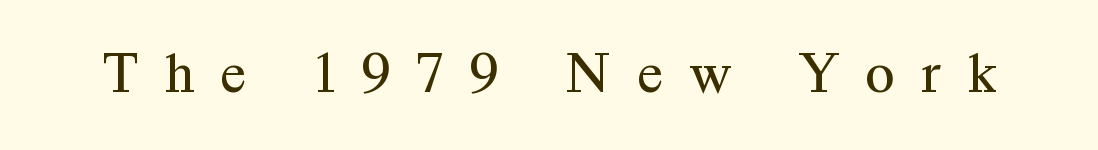
Q: Is the text bold? A: No.
Q: Is the text italic (slanted)? A: No, it is upright.
Q: Is the typeface a serif or a sans-serif typeface? A: Serif.
Q: Is the text underlined? A: No.
Q: Is the spacing between letters normal or unusually wide? A: Unusually wide.
Q: Width (condensed, normal, or wide)? A: Normal.
Q: Stroke contrast? A: Medium.
Q: x-height? A: Medium.
Q: Monospaced? A: No.
